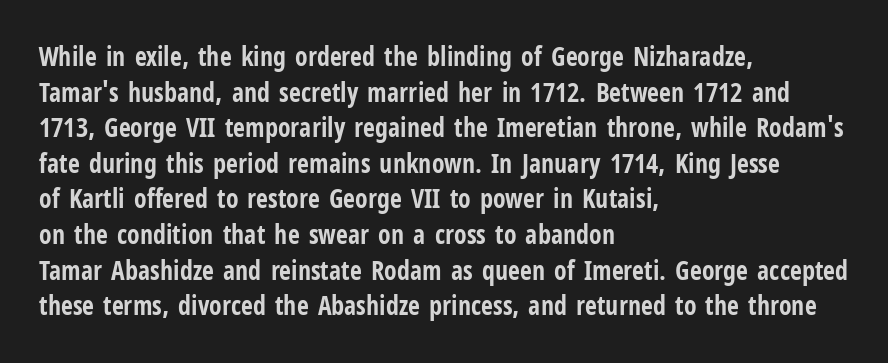
Descenders are the only things crossing below the line. Weight: bold. The tracking reads as untouched default to a designer's eye. A typesetter would mark this as roman, not italic.
